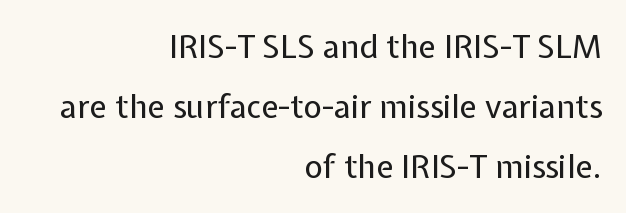
Caption: standard tracking, unaltered. Decoration check: the copy has no underline. The axis of the letterforms is exactly vertical. The designer went with a sans here, leaving each stem footless. The face used here is proportionally spaced, like ordinary book or web type. Every row of glyphs terminates at an identical x-position on the right.
